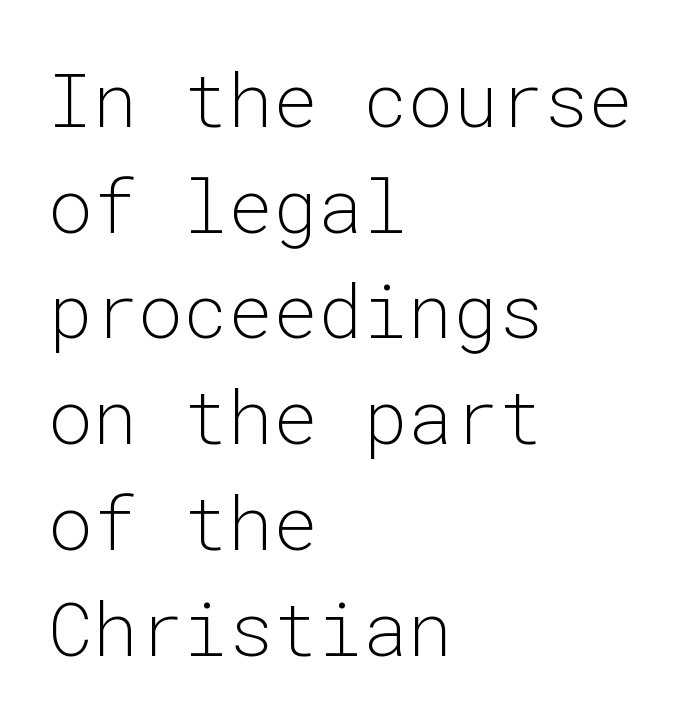
Descender tails drop into unmarked territory. Inter-character spacing is left at the font's built-in metrics. A normal amount of white space separates one row of letters from the next. The lines in this sample share a left origin and differ only in where they stop. Weight: regular or lighter. The letters stand straight up with perfectly vertical stems.
